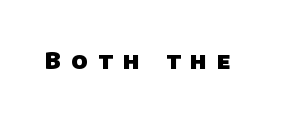
{"bold": "yes", "underline": "no", "letter_spacing": "wide", "letter_spacing_em": 0.45, "glyph_px": 23}
